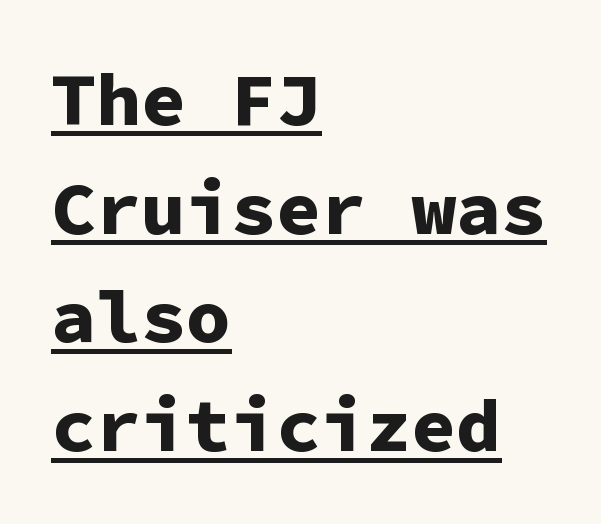
The rag falls on the right side of this text block. Note the uniform advance width — an 'i' takes as much space as an 'm'. How heavy is the stroke? Heavy — this is a bold. Are there feet on the stems? There aren't — it's a sans.
